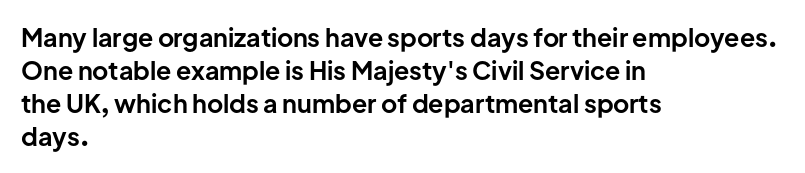
A full-strength bold gives these letters their thick strokes. The gaps between neighbouring characters are ordinary and unremarkable. The lines sit at an ordinary, default distance from one another. Descender tails drop into unmarked territory.
